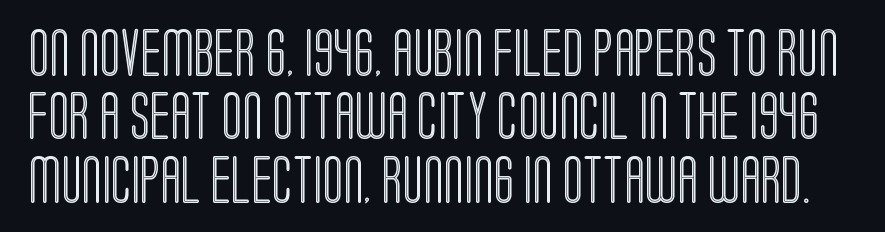
Q: Is the text italic (slanted)? A: No, it is upright.
Q: Is the text underlined? A: No.
Q: Is the spacing between letters normal or unusually wide? A: Normal.
Q: Is the spacing between lines tight, normal or loose? A: Normal.
Q: Width (condensed, normal, or wide)? A: Condensed.
Q: x-height? A: Large.
Q: Monospaced? A: No.
